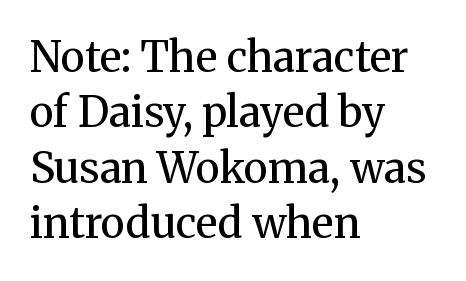
{"serif": "yes", "italic": "no", "bold": "no", "weight": "regular", "width": "normal", "stroke_contrast": "medium", "x_height": "medium", "monospaced": "no", "underline": "no", "align": "left", "line_spacing": "normal", "line_spacing_ratio": 1.32, "letter_spacing": "normal", "letter_spacing_em": 0.0, "glyph_px": 42}
